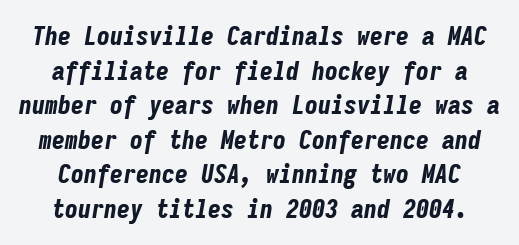
{"italic": "yes", "lean": "right", "slant_degrees": 9, "bold": "yes", "underline": "no", "line_spacing": "normal", "line_spacing_ratio": 1.33, "letter_spacing": "normal", "letter_spacing_em": 0.0, "glyph_px": 26}
